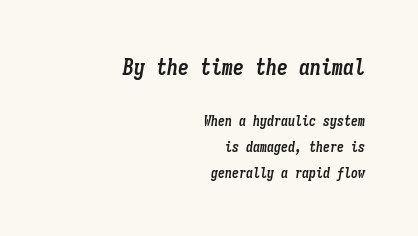
The text carries the slant typical of an italic or oblique font. Is the letter spacing exaggerated? No — it looks like the ordinary default. The space directly below the letters is spotless. Compared with a flush-left layout, this one pins lines to the opposite, right side.
